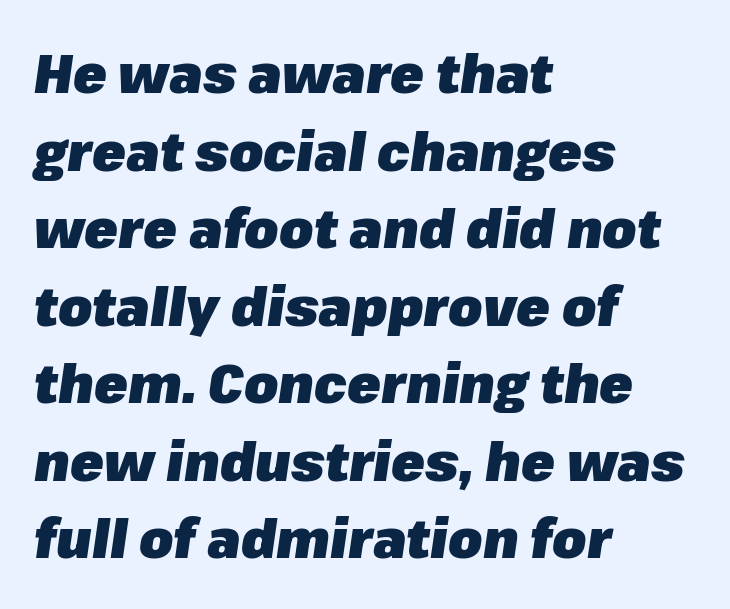
{"italic": "yes", "lean": "right", "slant_degrees": 8, "bold": "yes", "weight": "heavy", "width": "normal", "stroke_contrast": "low", "x_height": "medium", "monospaced": "no", "underline": "no", "align": "left", "line_spacing": "normal", "line_spacing_ratio": 1.41, "letter_spacing": "normal", "letter_spacing_em": 0.0, "glyph_px": 55}
